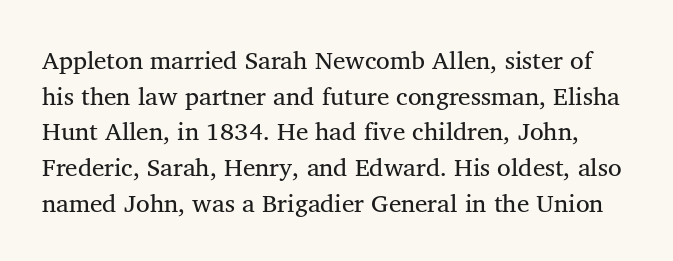
{"italic": "no", "bold": "no", "underline": "no", "line_spacing": "normal", "line_spacing_ratio": 1.43, "letter_spacing": "normal", "letter_spacing_em": 0.0, "glyph_px": 25}
